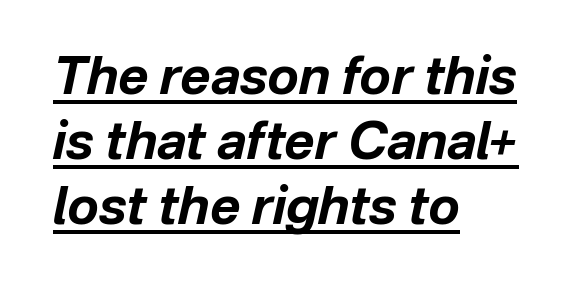
{"italic": "yes", "lean": "right", "slant_degrees": 12, "bold": "yes", "weight": "bold", "width": "normal", "stroke_contrast": "low", "x_height": "medium", "monospaced": "no", "underline": "yes", "align": "left", "line_spacing": "normal", "line_spacing_ratio": 1.25, "letter_spacing": "normal", "letter_spacing_em": 0.0, "glyph_px": 52}
